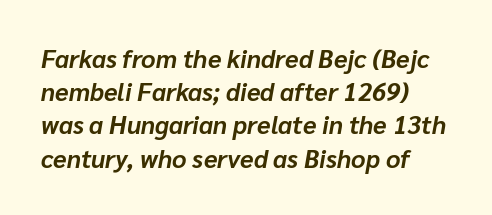
The image shows 25 px bold type, italic (leaning right); set left-aligned, normal line spacing (1.33x), normal letter spacing, not underlined.
